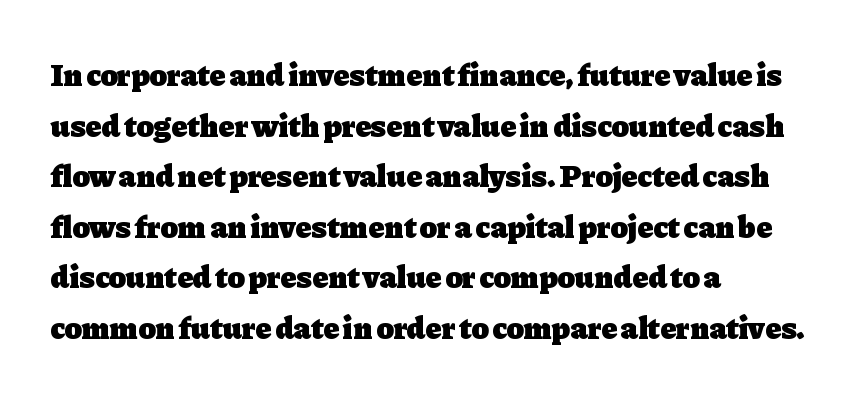
Q: Is the text bold? A: Yes.
Q: Is the text italic (slanted)? A: No, it is upright.
Q: Is the typeface a serif or a sans-serif typeface? A: Serif.
Q: Is the text underlined? A: No.
Q: How is the paragraph aligned? A: Left-aligned.
Q: Is the spacing between letters normal or unusually wide? A: Normal.
Q: Is the spacing between lines tight, normal or loose? A: Normal.
Q: Width (condensed, normal, or wide)? A: Normal.
Q: Stroke contrast? A: Low.
Q: x-height? A: Medium.
Q: Monospaced? A: No.
